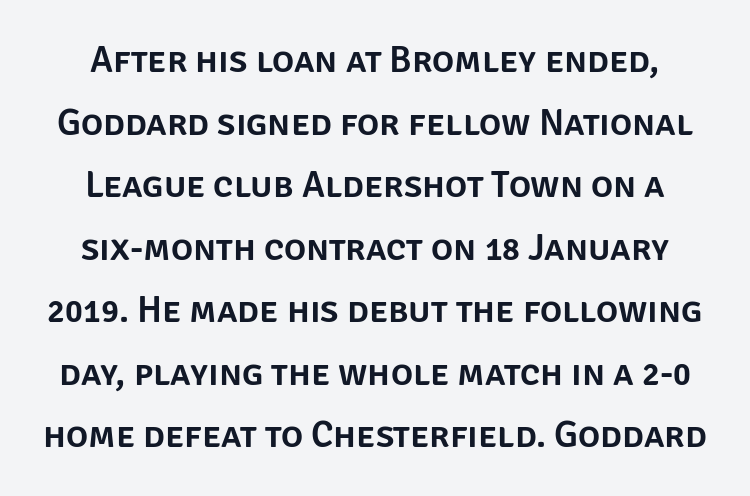
Is there much room between lines? A standard amount, neither cramped nor airy. The typography opts for an upright posture over an oblique one. This sample has the flowing, uneven cadence of proportional lettering. The letters sit at their default tracking, neither squeezed nor spread.
